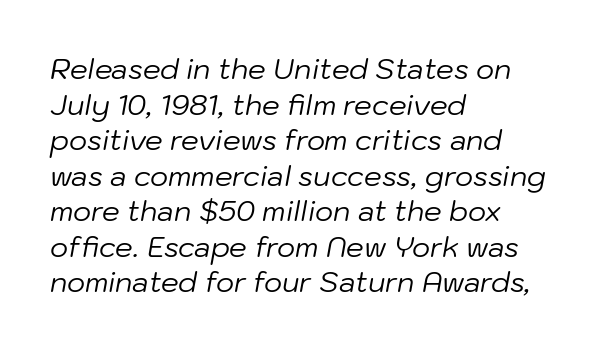
{"italic": "yes", "lean": "right", "slant_degrees": 10, "bold": "no", "weight": "regular", "width": "normal", "stroke_contrast": "low", "x_height": "medium", "monospaced": "no", "underline": "no", "align": "left", "line_spacing": "normal", "line_spacing_ratio": 1.27, "letter_spacing": "normal", "letter_spacing_em": 0.0, "glyph_px": 28}
